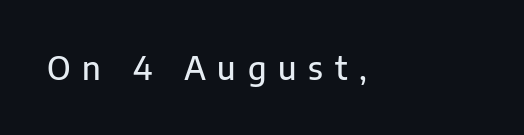
Check under the words: just untouched page. Posture: vertical. Each letter keeps its own natural width here, so spacing adapts to shape. The setting favours the left margin, as ordinary paragraphs usually do. Unlike a traditional serif, this face leaves its strokes unadorned.
